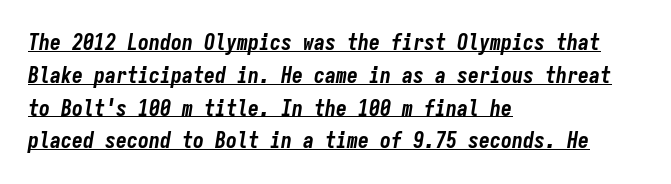
The image shows 22 px bold type, italic (leaning right); set left-aligned, normal line spacing (1.49x), normal letter spacing, underlined.
